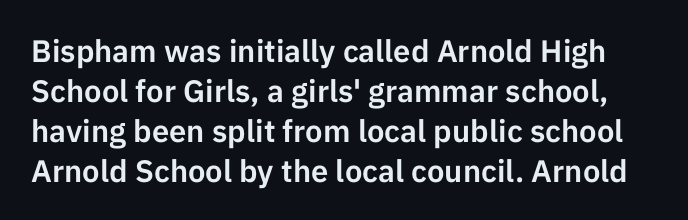
Q: Is the text italic (slanted)? A: No, it is upright.
Q: Is the typeface a serif or a sans-serif typeface? A: Sans-serif.
Q: Is the text underlined? A: No.
Q: Is the spacing between letters normal or unusually wide? A: Normal.
Q: Is the spacing between lines tight, normal or loose? A: Normal.
Q: Width (condensed, normal, or wide)? A: Normal.
Q: Stroke contrast? A: Low.
Q: x-height? A: Medium.
Q: Monospaced? A: No.
